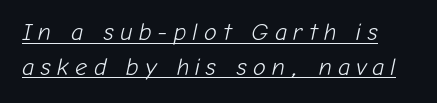
The image shows 24 px text type, italic (leaning right); set normal line spacing (1.44x), unusually wide letter spacing (+0.25 em), underlined.
